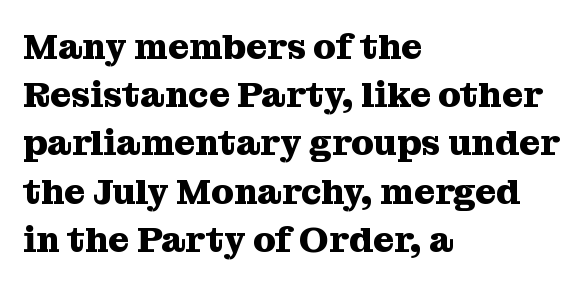
Q: Is the text bold? A: Yes.
Q: Is the text italic (slanted)? A: No, it is upright.
Q: Is the typeface a serif or a sans-serif typeface? A: Serif.
Q: Is the text underlined? A: No.
Q: How is the paragraph aligned? A: Left-aligned.
Q: Is the spacing between letters normal or unusually wide? A: Normal.
Q: Is the spacing between lines tight, normal or loose? A: Normal.
Q: Width (condensed, normal, or wide)? A: Normal.
Q: Stroke contrast? A: Medium.
Q: x-height? A: Medium.
Q: Monospaced? A: No.
